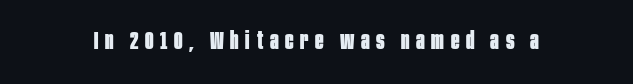
The image shows 25 px bold type, upright; set unusually wide letter spacing (+0.27 em), not underlined.
